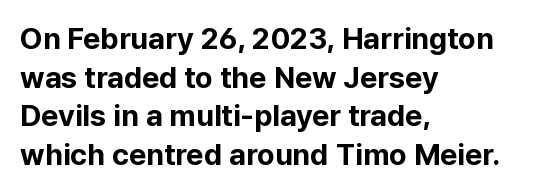
Q: Is the text bold? A: Yes.
Q: Is the text italic (slanted)? A: No, it is upright.
Q: Is the typeface a serif or a sans-serif typeface? A: Sans-serif.
Q: Is the text underlined? A: No.
Q: How is the paragraph aligned? A: Left-aligned.
Q: Is the spacing between letters normal or unusually wide? A: Normal.
Q: Is the spacing between lines tight, normal or loose? A: Normal.
Q: Width (condensed, normal, or wide)? A: Normal.
Q: Stroke contrast? A: Low.
Q: x-height? A: Medium.
Q: Monospaced? A: No.
